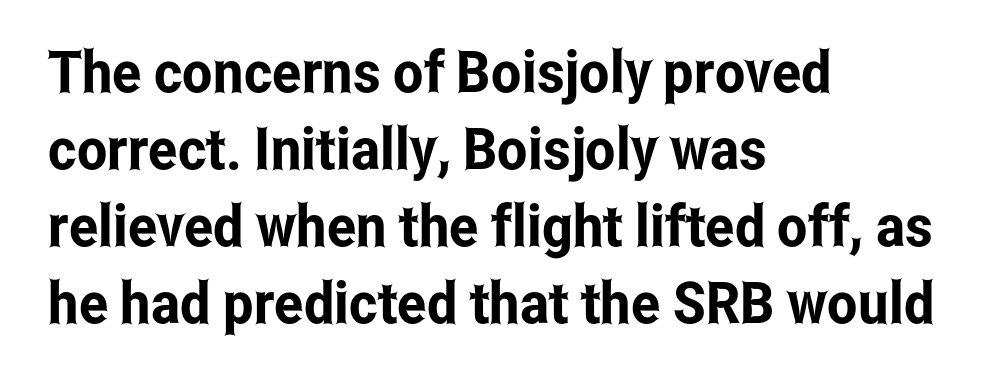
Q: Is the text italic (slanted)? A: No, it is upright.
Q: Is the typeface a serif or a sans-serif typeface? A: Sans-serif.
Q: Is the text underlined? A: No.
Q: How is the paragraph aligned? A: Left-aligned.
Q: Is the spacing between letters normal or unusually wide? A: Normal.
Q: Is the spacing between lines tight, normal or loose? A: Normal.
Q: Width (condensed, normal, or wide)? A: Condensed.
Q: Stroke contrast? A: Low.
Q: x-height? A: Medium.
Q: Monospaced? A: No.
